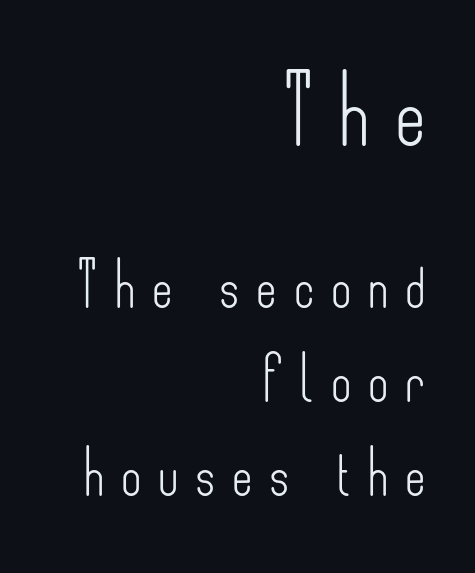
Inter-character spacing is expanded well beyond the font's built-in metrics. No heavy texture on the line: the type isn't bold. In this sample the first text group is rendered at the bigger scale. Do the characters align in a grid? No, the font is proportional. Short and long lines alike share a common ending point at right.
